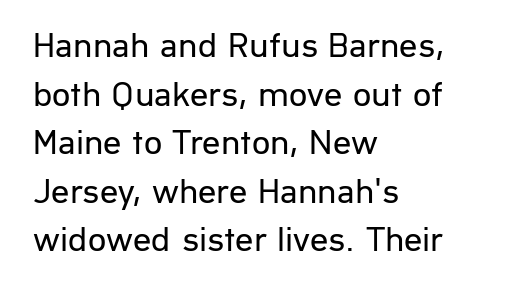
{"serif": "no", "italic": "no", "bold": "no", "weight": "regular", "width": "normal", "stroke_contrast": "low", "x_height": "medium", "monospaced": "no", "underline": "no", "align": "left", "line_spacing": "normal", "line_spacing_ratio": 1.35, "letter_spacing": "normal", "letter_spacing_em": 0.0, "glyph_px": 36}
